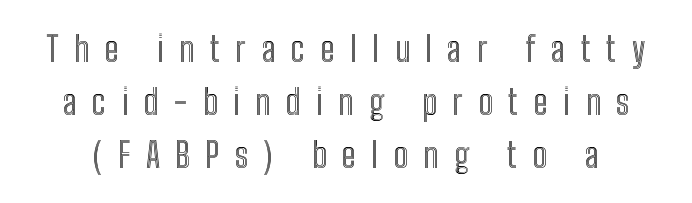
Q: Is the text italic (slanted)? A: No, it is upright.
Q: Is the text underlined? A: No.
Q: Is the spacing between letters normal or unusually wide? A: Unusually wide.
Q: Is the spacing between lines tight, normal or loose? A: Normal.
Q: Width (condensed, normal, or wide)? A: Condensed.
Q: x-height? A: Medium.
Q: Monospaced? A: No.
